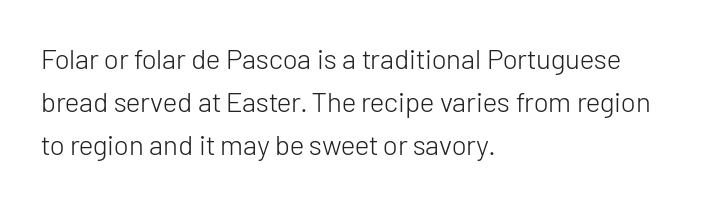
The image shows 28 px light sans-serif type, upright; set left-aligned, normal line spacing (1.53x), normal letter spacing, not underlined; low stroke contrast and a medium x-height.
